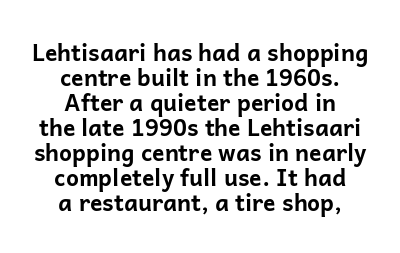
{"italic": "no", "bold": "yes", "underline": "no", "align": "center", "line_spacing": "tight", "line_spacing_ratio": 1.09, "letter_spacing": "normal", "letter_spacing_em": 0.0, "glyph_px": 23}
